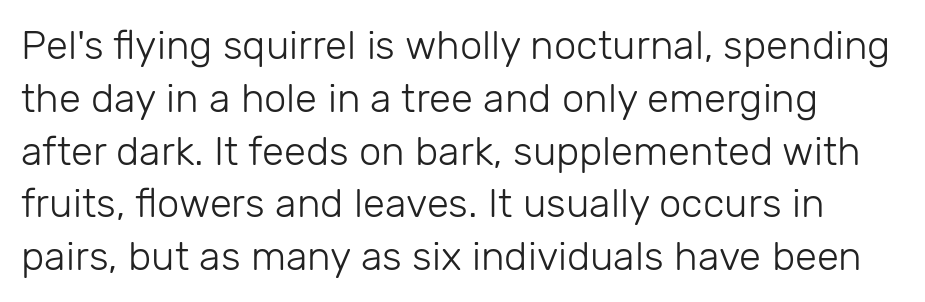
Q: Is the text bold? A: No.
Q: Is the text italic (slanted)? A: No, it is upright.
Q: Is the typeface a serif or a sans-serif typeface? A: Sans-serif.
Q: Is the text underlined? A: No.
Q: Is the spacing between letters normal or unusually wide? A: Normal.
Q: Is the spacing between lines tight, normal or loose? A: Normal.
Q: Width (condensed, normal, or wide)? A: Normal.
Q: Stroke contrast? A: Low.
Q: x-height? A: Medium.
Q: Monospaced? A: No.
